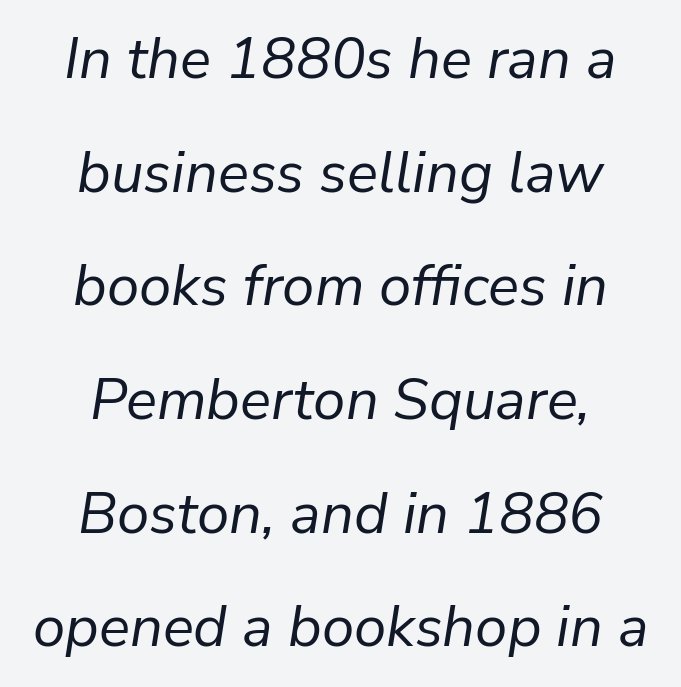
Q: Is the text bold? A: No.
Q: Is the text italic (slanted)? A: Yes, it leans right by about 9 degrees.
Q: Is the text underlined? A: No.
Q: How is the paragraph aligned? A: Centered.
Q: Is the spacing between letters normal or unusually wide? A: Normal.
Q: Is the spacing between lines tight, normal or loose? A: Loose.
Q: Width (condensed, normal, or wide)? A: Normal.
Q: Stroke contrast? A: Low.
Q: x-height? A: Medium.
Q: Monospaced? A: No.
